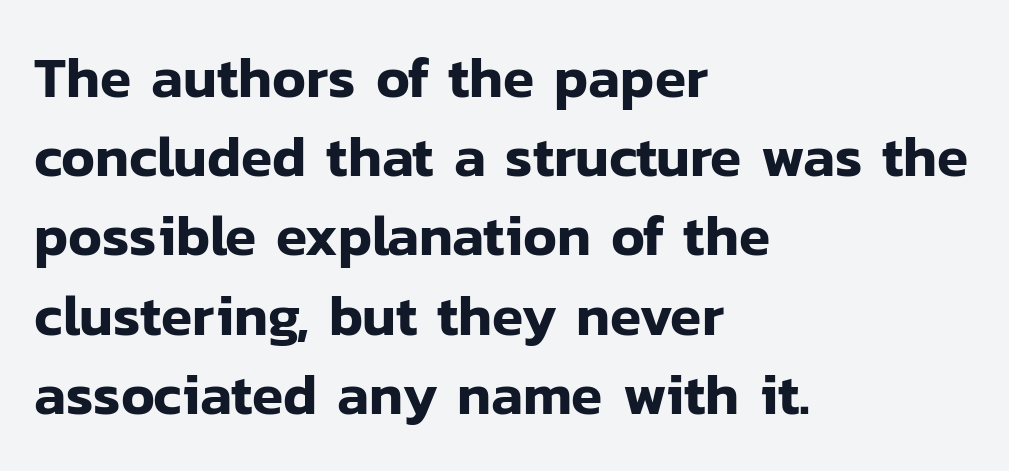
The image shows 57 px sans-serif type, upright; set left-aligned, normal line spacing (1.39x), normal letter spacing, not underlined; low stroke contrast and a medium x-height.
